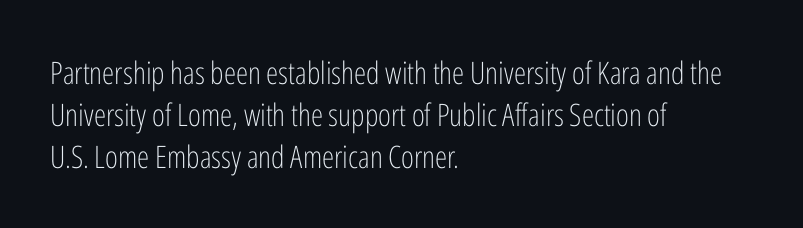
The image shows 31 px light, condensed sans-serif type, upright; set left-aligned, normal line spacing (1.35x), normal letter spacing, not underlined; low stroke contrast and a medium x-height.
